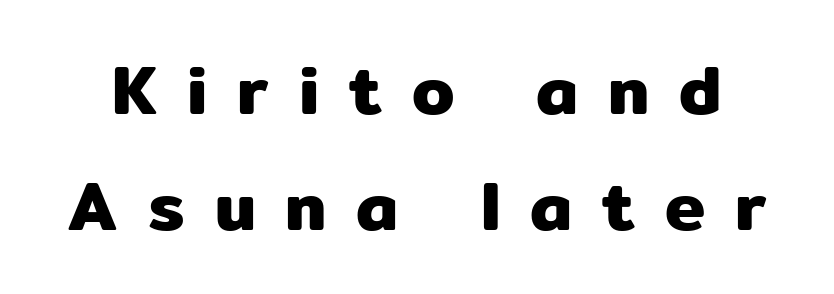
Q: Is the text italic (slanted)? A: No, it is upright.
Q: Is the typeface a serif or a sans-serif typeface? A: Sans-serif.
Q: Is the text underlined? A: No.
Q: Is the spacing between letters normal or unusually wide? A: Unusually wide.
Q: Is the spacing between lines tight, normal or loose? A: Normal.
Q: Width (condensed, normal, or wide)? A: Normal.
Q: Stroke contrast? A: Low.
Q: x-height? A: Medium.
Q: Monospaced? A: No.
